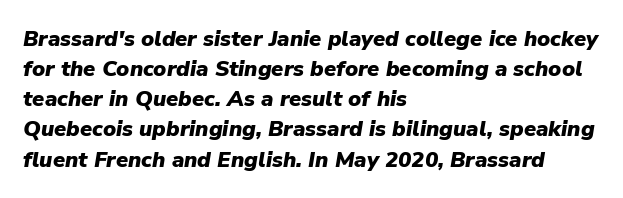
The image shows 22 px bold type, italic (leaning right); set left-aligned, normal line spacing (1.37x), normal letter spacing, not underlined.
